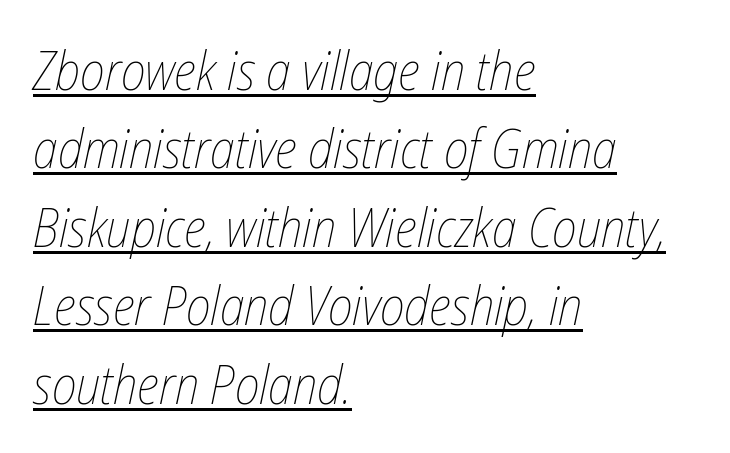
{"italic": "yes", "lean": "right", "slant_degrees": 12, "bold": "no", "weight": "thin", "width": "condensed", "stroke_contrast": "low", "x_height": "medium", "monospaced": "no", "underline": "yes", "align": "left", "line_spacing": "normal", "line_spacing_ratio": 1.48, "letter_spacing": "normal", "letter_spacing_em": 0.0, "glyph_px": 53}
